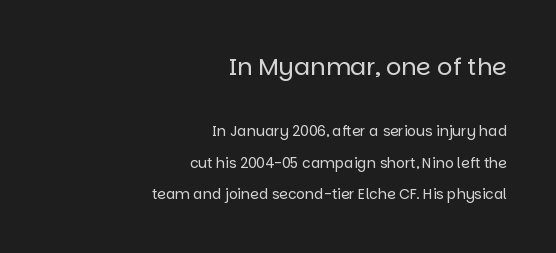
Q: Is the text bold? A: No.
Q: Is the text italic (slanted)? A: No, it is upright.
Q: Is the text underlined? A: No.
Q: How is the paragraph aligned? A: Right-aligned.
Q: Is the spacing between letters normal or unusually wide? A: Normal.
Q: Is the spacing between lines tight, normal or loose? A: Loose.
Q: Which block of text is set in a larger size, the first (top) or the second (bottom)? A: The first (top) one.
